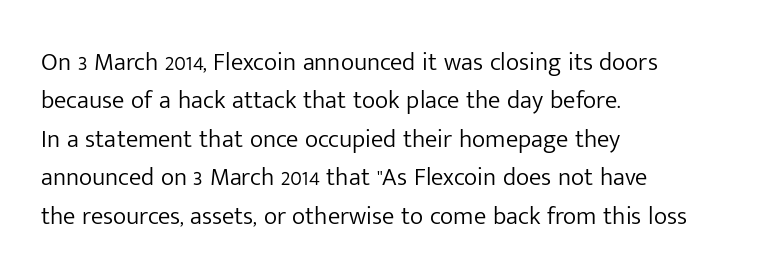
Q: Is the text bold? A: No.
Q: Is the text italic (slanted)? A: No, it is upright.
Q: Is the text underlined? A: No.
Q: How is the paragraph aligned? A: Left-aligned.
Q: Is the spacing between letters normal or unusually wide? A: Normal.
Q: Is the spacing between lines tight, normal or loose? A: Normal.
